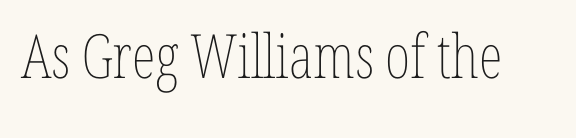
Q: Is the text bold? A: No.
Q: Is the text italic (slanted)? A: No, it is upright.
Q: Is the text underlined? A: No.
Q: Is the spacing between letters normal or unusually wide? A: Normal.
Q: Width (condensed, normal, or wide)? A: Condensed.
Q: Stroke contrast? A: Low.
Q: x-height? A: Medium.
Q: Monospaced? A: No.
